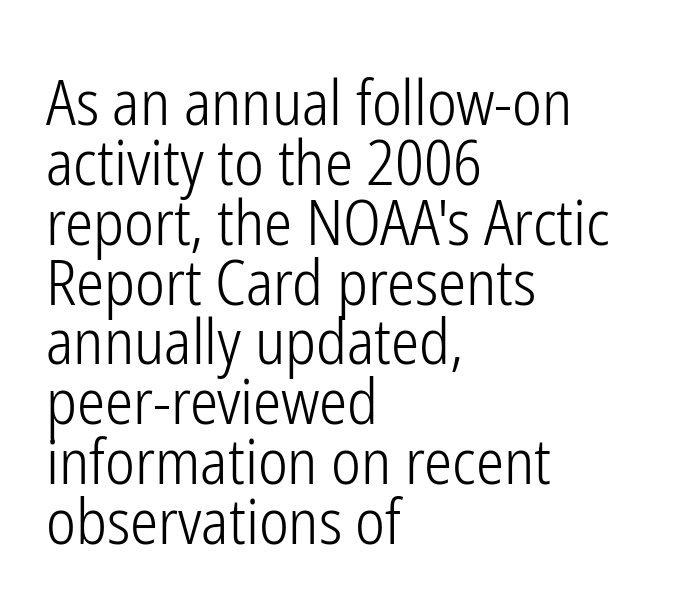
{"serif": "no", "italic": "no", "bold": "no", "weight": "light", "width": "condensed", "stroke_contrast": "low", "x_height": "medium", "monospaced": "no", "underline": "no", "align": "left", "line_spacing": "tight", "line_spacing_ratio": 0.95, "letter_spacing": "normal", "letter_spacing_em": 0.0, "glyph_px": 63}
